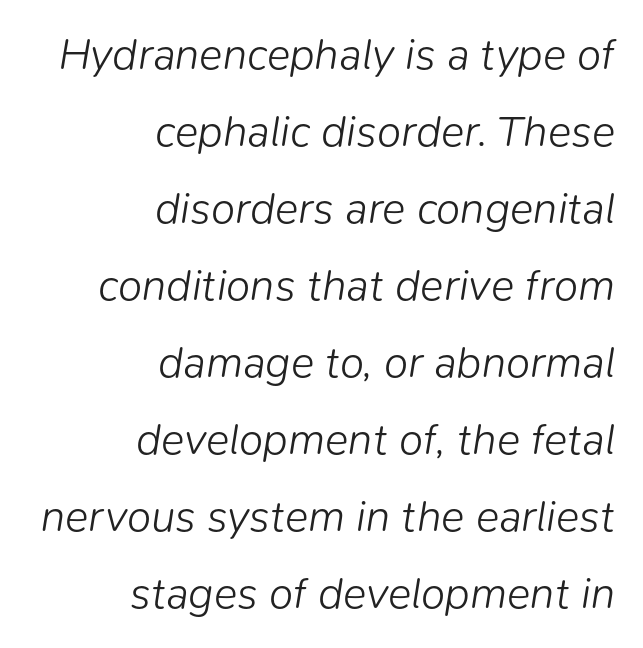
The image shows 44 px light type, italic (leaning right); set right-aligned, line spacing 1.75x, normal letter spacing, not underlined; low stroke contrast and a medium x-height.
